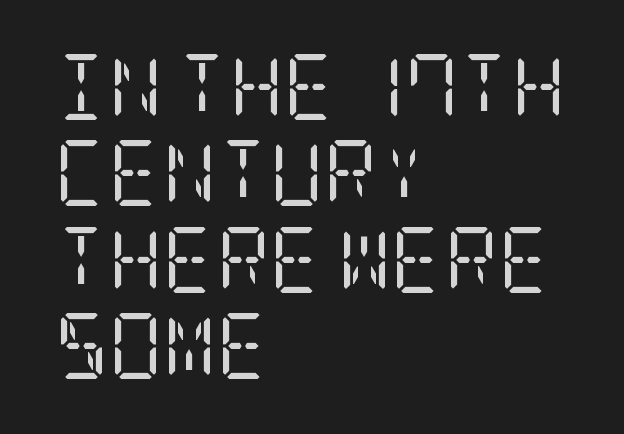
The image shows 66 px regular-weight, condensed serif type, upright; set left-aligned, normal line spacing (1.31x), normal letter spacing, not underlined; low stroke contrast and a large x-height.
